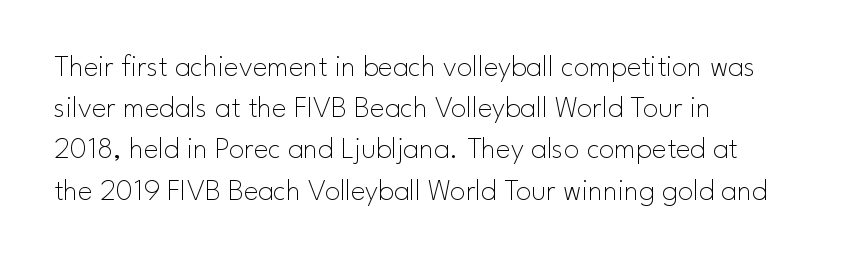
{"serif": "no", "italic": "no", "bold": "no", "weight": "thin", "width": "normal", "stroke_contrast": "low", "x_height": "small", "monospaced": "no", "underline": "no", "align": "left", "line_spacing": "normal", "line_spacing_ratio": 1.33, "letter_spacing": "normal", "letter_spacing_em": 0.0, "glyph_px": 31}
